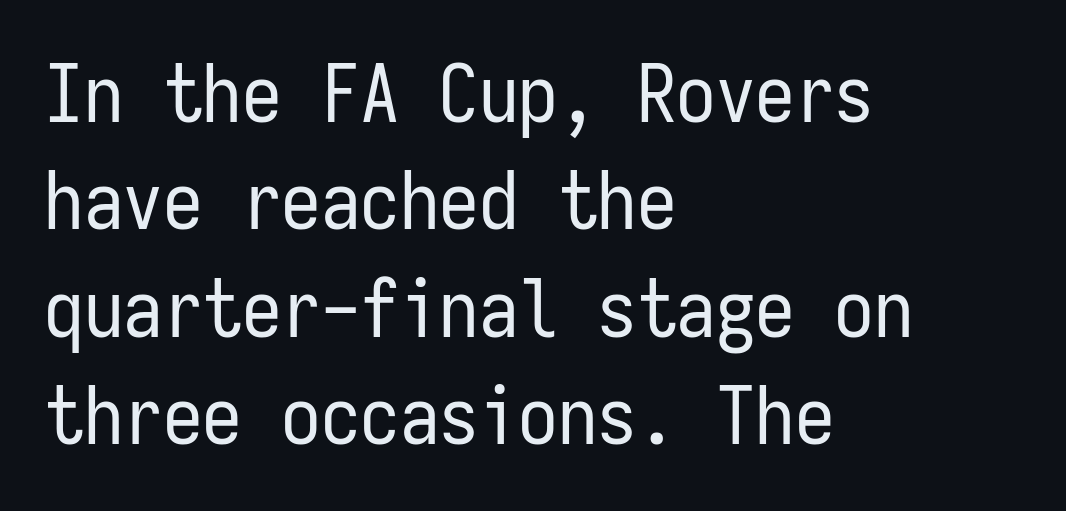
{"serif": "no", "italic": "no", "bold": "no", "weight": "regular", "width": "condensed", "stroke_contrast": "low", "x_height": "medium", "monospaced": "yes", "underline": "no", "align": "left", "line_spacing": "normal", "line_spacing_ratio": 1.36, "letter_spacing": "normal", "letter_spacing_em": 0.0, "glyph_px": 79}
